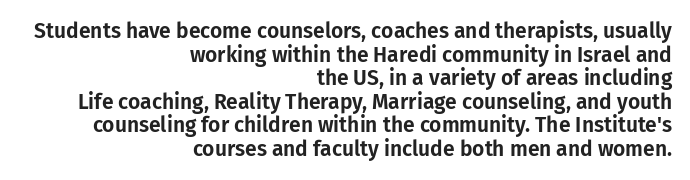
The rendering anchors every line to the right-hand side. The space between consecutive lines is stingy. The letterforms sit shoulder to shoulder at normal distance. Unlike italic type, these characters show no tilt at all. Any mark beneath the type? The region is blank.
